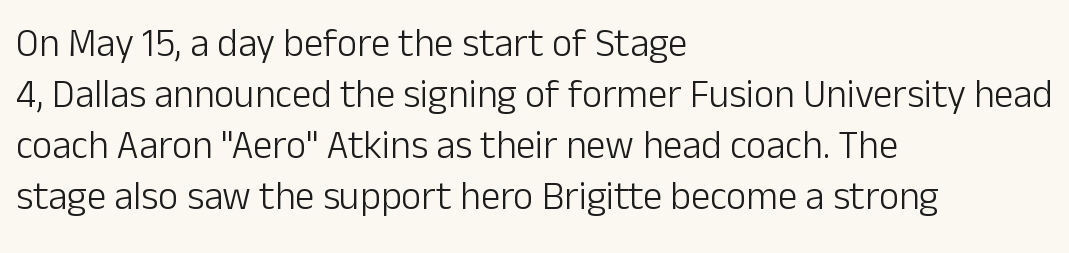
Q: Is the text bold? A: No.
Q: Is the text italic (slanted)? A: No, it is upright.
Q: Is the typeface a serif or a sans-serif typeface? A: Sans-serif.
Q: Is the text underlined? A: No.
Q: How is the paragraph aligned? A: Left-aligned.
Q: Is the spacing between letters normal or unusually wide? A: Normal.
Q: Is the spacing between lines tight, normal or loose? A: Normal.
Q: Width (condensed, normal, or wide)? A: Normal.
Q: Stroke contrast? A: Low.
Q: x-height? A: Medium.
Q: Monospaced? A: No.
